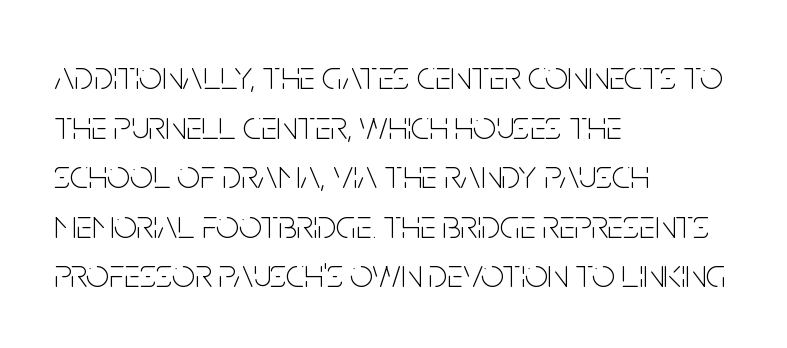
{"serif": "no", "italic": "no", "bold": "no", "weight": "thin", "width": "condensed", "stroke_contrast": "low", "x_height": "large", "monospaced": "no", "underline": "no", "align": "left", "line_spacing_ratio": 1.24, "letter_spacing": "normal", "letter_spacing_em": 0.0, "glyph_px": 40}
